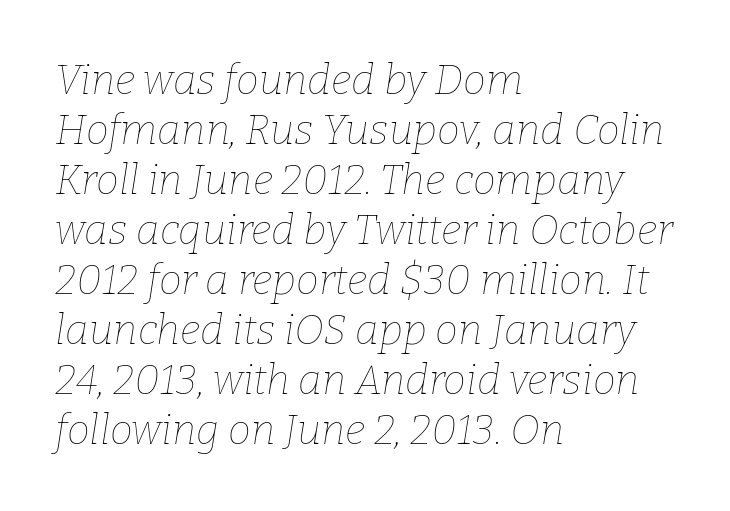
{"italic": "yes", "lean": "right", "slant_degrees": 9, "bold": "no", "weight": "thin", "width": "normal", "stroke_contrast": "low", "x_height": "medium", "monospaced": "no", "underline": "no", "align": "left", "line_spacing_ratio": 1.22, "letter_spacing": "normal", "letter_spacing_em": 0.0, "glyph_px": 41}
